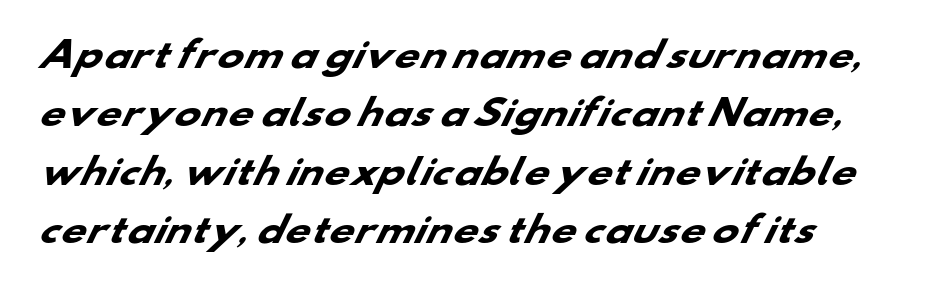
{"serif": "no", "bold": "yes", "weight": "heavy", "width": "wide", "stroke_contrast": "low", "x_height": "small", "monospaced": "no", "underline": "no", "line_spacing": "normal", "line_spacing_ratio": 1.67, "letter_spacing": "normal", "letter_spacing_em": 0.0, "glyph_px": 35}
